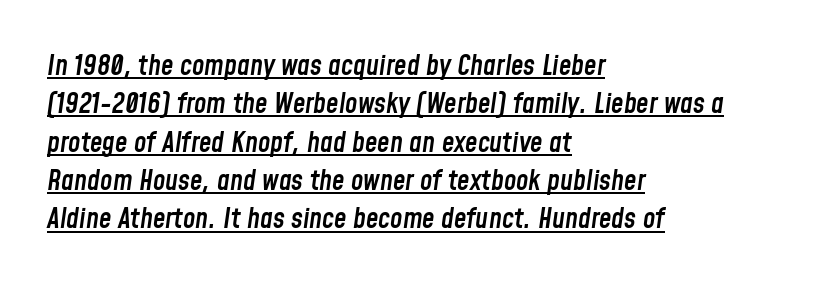
The image shows 28 px semibold, condensed type, italic (leaning right); set left-aligned, normal line spacing (1.37x), normal letter spacing, underlined; low stroke contrast and a medium x-height.
